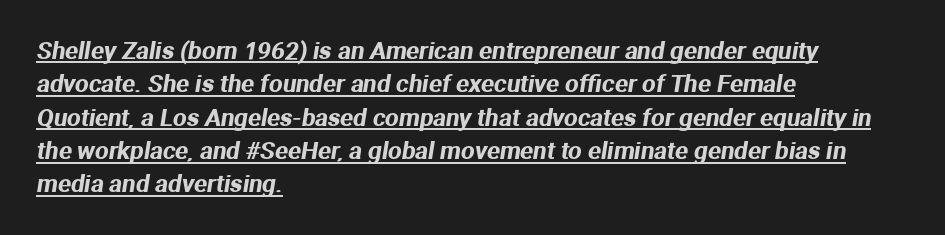
Regarding leading, the lines here are spaced in the standard way. A typographer would call this underscored text. Is the block centered? No — it sits flush against the left margin. The gaps between neighbouring characters are ordinary and unremarkable.
